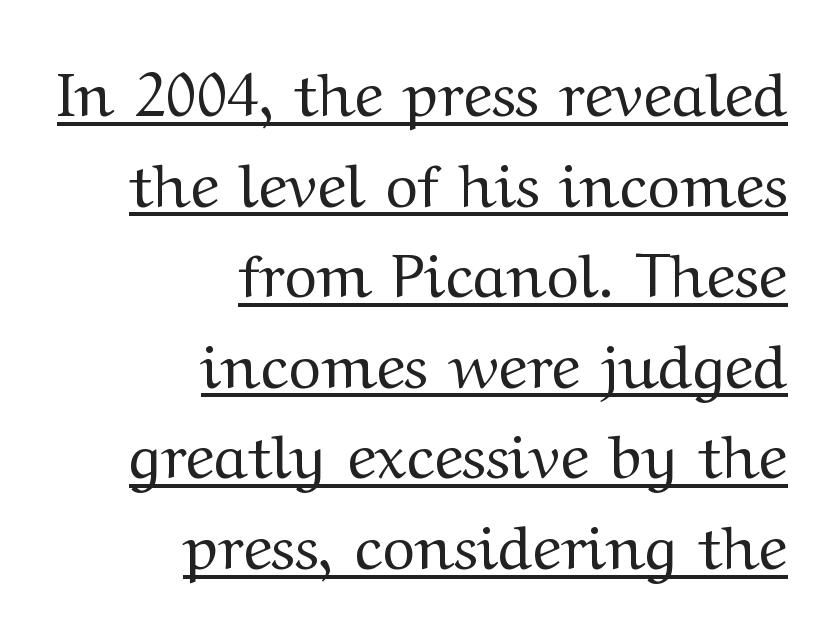
Honestly, the underline is the first thing you notice here. Weight: not bold — regular or lighter. Honestly, the row spacing looks completely unremarkable. A typesetter would call this zero additional tracking. The rendering uses natural spacing where letterforms have individual widths.
